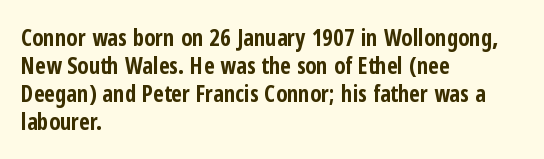
{"italic": "no", "bold": "yes", "underline": "no", "align": "left", "line_spacing_ratio": 1.22, "letter_spacing": "normal", "letter_spacing_em": 0.0, "glyph_px": 23}
